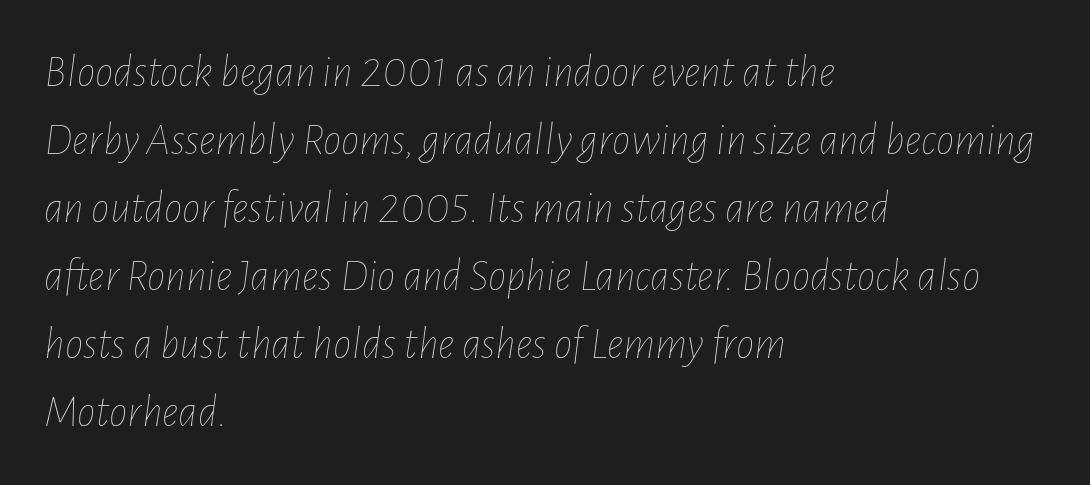
Standard letterfit; no display-style spreading of the glyphs. Would a proofreader flag this as italicized? Yes. The weight would be labelled regular, book, light, or lighter still. Do the characters align in a grid? No, the font is proportional.
